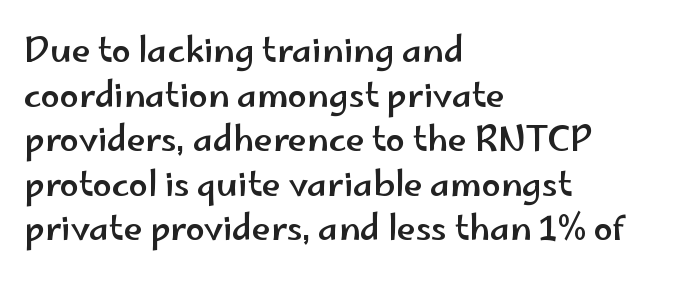
Q: Is the text italic (slanted)? A: No, it is upright.
Q: Is the typeface a serif or a sans-serif typeface? A: Sans-serif.
Q: Is the text underlined? A: No.
Q: How is the paragraph aligned? A: Left-aligned.
Q: Is the spacing between letters normal or unusually wide? A: Normal.
Q: Is the spacing between lines tight, normal or loose? A: Normal.
Q: Width (condensed, normal, or wide)? A: Wide.
Q: Stroke contrast? A: Low.
Q: x-height? A: Small.
Q: Monospaced? A: No.
